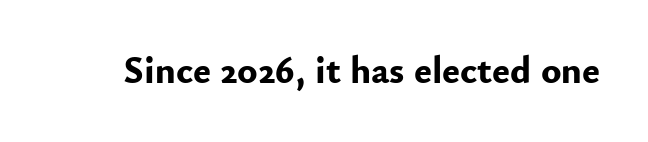
The image shows 38 px bold sans-serif type, upright; set normal letter spacing, not underlined; low stroke contrast and a small x-height.
